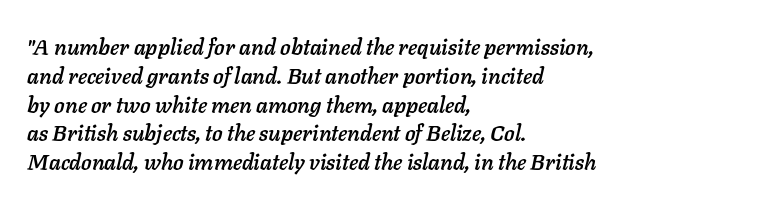
Q: Is the text italic (slanted)? A: Yes, it leans right by about 11 degrees.
Q: Is the text underlined? A: No.
Q: How is the paragraph aligned? A: Left-aligned.
Q: Is the spacing between letters normal or unusually wide? A: Normal.
Q: Is the spacing between lines tight, normal or loose? A: Normal.
